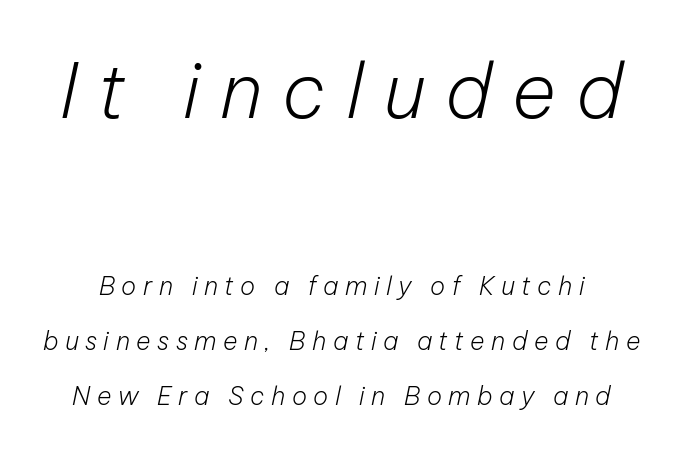
Q: Is the text bold? A: No.
Q: Is the text italic (slanted)? A: Yes, it leans right by about 12 degrees.
Q: Is the text underlined? A: No.
Q: Is the spacing between letters normal or unusually wide? A: Unusually wide.
Q: Is the spacing between lines tight, normal or loose? A: Loose.
Q: Which block of text is set in a larger size, the first (top) or the second (bottom)? A: The first (top) one.
Q: Width (condensed, normal, or wide)? A: Normal.
Q: Stroke contrast? A: Low.
Q: x-height? A: Medium.
Q: Monospaced? A: No.
